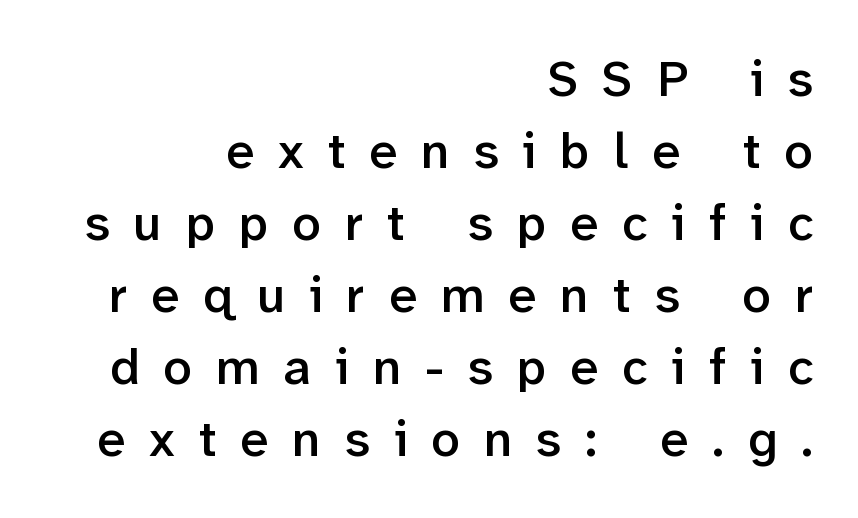
{"serif": "no", "italic": "no", "bold": "semi", "weight": "semibold", "width": "normal", "stroke_contrast": "low", "x_height": "medium", "monospaced": "no", "underline": "no", "align": "right", "line_spacing": "normal", "line_spacing_ratio": 1.41, "letter_spacing": "wide", "letter_spacing_em": 0.47, "glyph_px": 51}
